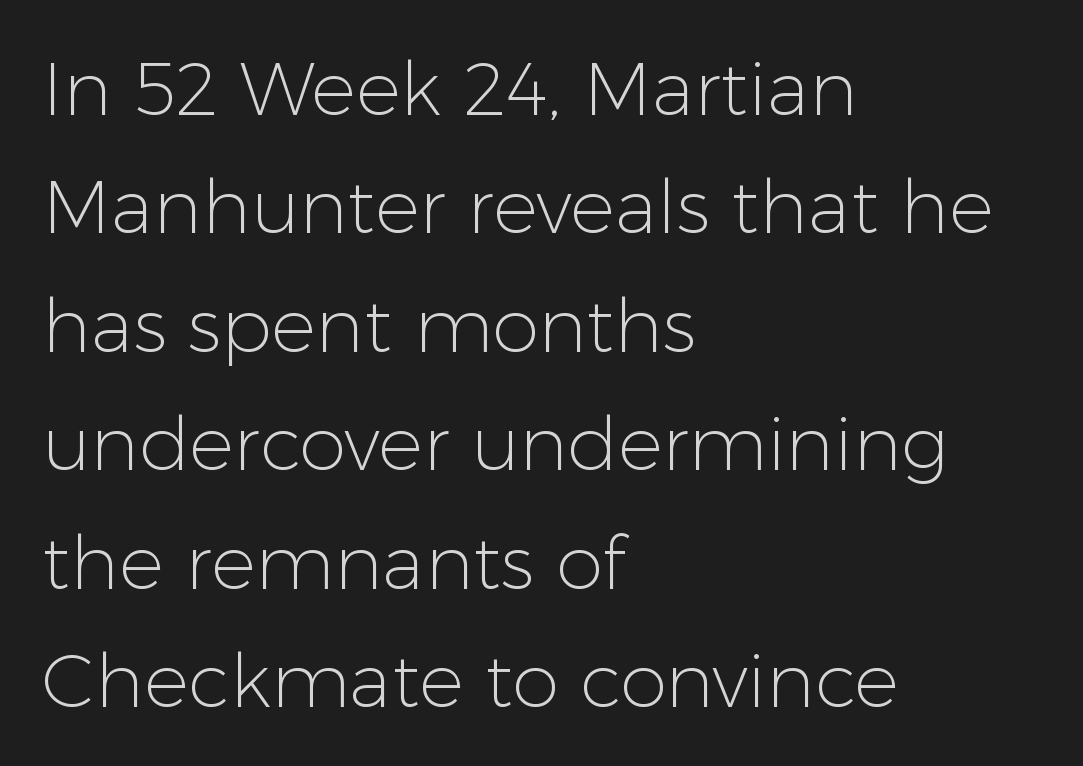
Posture: vertical. Nothing sits at the stroke ends, so this counts as sans-serif. Summary of weight: not heavy and not bold. Nobody touched the tracking dial on this one.
